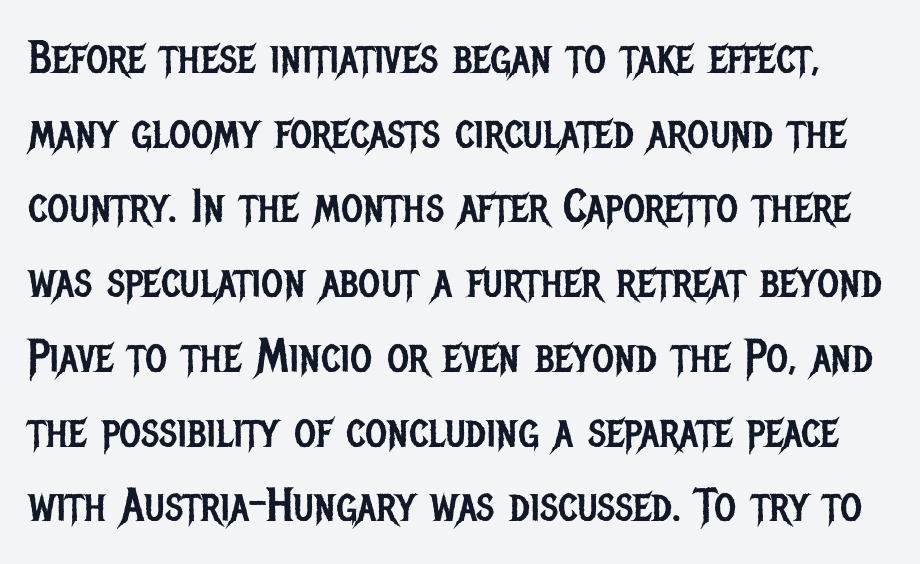
The image shows 47 px regular-weight, condensed sans-serif type, upright; set normal line spacing (1.59x), normal letter spacing, not underlined; low stroke contrast and a large x-height.
